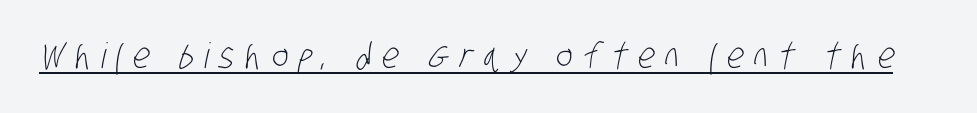
{"serif": "no", "bold": "no", "weight": "light", "width": "condensed", "stroke_contrast": "low", "x_height": "large", "monospaced": "no", "underline": "yes", "letter_spacing": "wide", "letter_spacing_em": 0.3, "glyph_px": 35}
